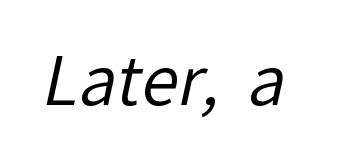
Q: Is the text bold? A: No.
Q: Is the typeface a serif or a sans-serif typeface? A: Sans-serif.
Q: Is the text underlined? A: No.
Q: Is the spacing between letters normal or unusually wide? A: Normal.
Q: Width (condensed, normal, or wide)? A: Normal.
Q: Stroke contrast? A: Low.
Q: x-height? A: Medium.
Q: Monospaced? A: No.
